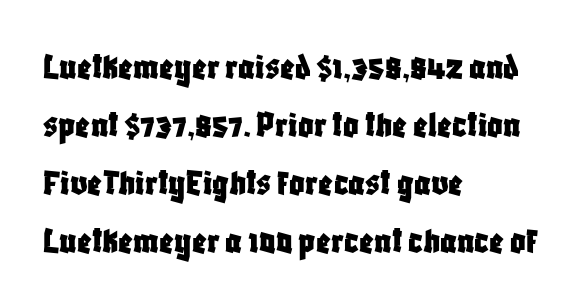
{"serif": "no", "italic": "no", "width": "condensed", "stroke_contrast": "low", "x_height": "large", "monospaced": "no", "underline": "no", "align": "left", "line_spacing": "normal", "line_spacing_ratio": 1.53, "letter_spacing": "normal", "letter_spacing_em": 0.0, "glyph_px": 38}
